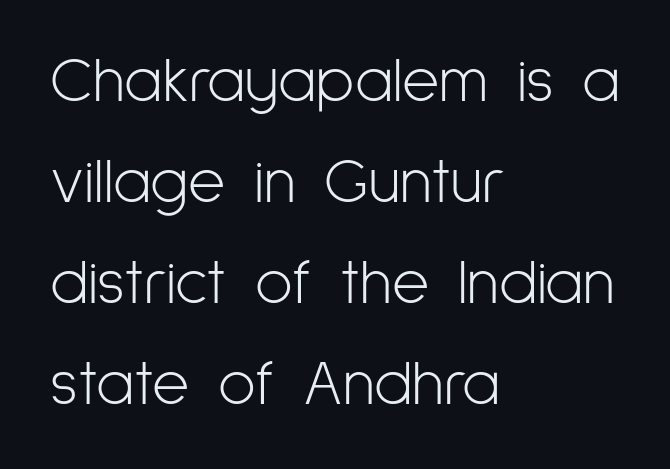
Q: Is the text bold? A: No.
Q: Is the text italic (slanted)? A: No, it is upright.
Q: Is the typeface a serif or a sans-serif typeface? A: Sans-serif.
Q: Is the text underlined? A: No.
Q: How is the paragraph aligned? A: Left-aligned.
Q: Is the spacing between letters normal or unusually wide? A: Normal.
Q: Is the spacing between lines tight, normal or loose? A: Normal.
Q: Width (condensed, normal, or wide)? A: Condensed.
Q: Stroke contrast? A: Low.
Q: x-height? A: Medium.
Q: Monospaced? A: No.
